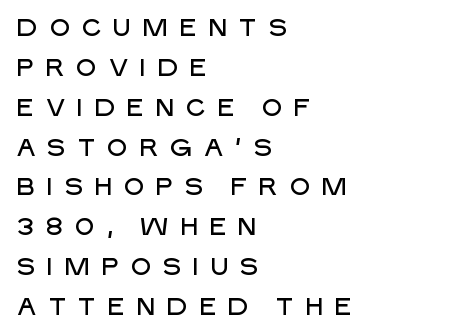
The image shows 24 px text type, upright; set left-aligned, normal line spacing (1.66x), unusually wide letter spacing (+0.42 em), not underlined.
